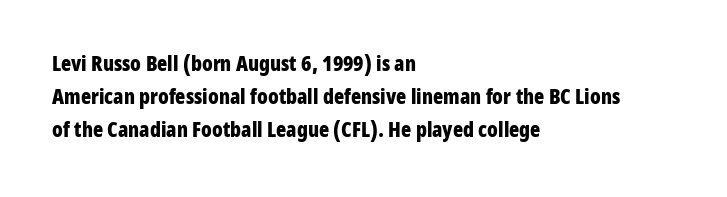
{"italic": "no", "bold": "yes", "underline": "no", "align": "left", "line_spacing": "normal", "line_spacing_ratio": 1.57, "letter_spacing": "normal", "letter_spacing_em": 0.0, "glyph_px": 21}
